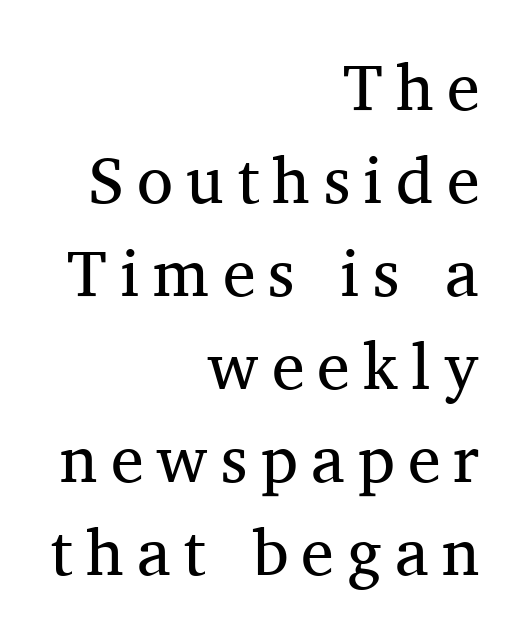
Each row of text sits above clean, open space. A serif font was chosen for this passage. Does the lettering tilt? It doesn't — this is upright. The face used here is rendered with a markedly widened letterfit. Ink coverage per letter is moderate at most.
